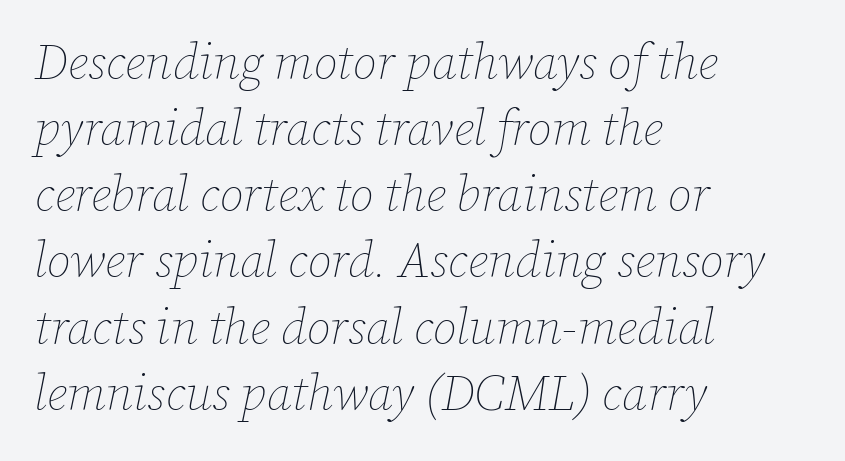
Q: Is the text bold? A: No.
Q: Is the text italic (slanted)? A: Yes, it leans right by about 12 degrees.
Q: Is the text underlined? A: No.
Q: How is the paragraph aligned? A: Left-aligned.
Q: Is the spacing between letters normal or unusually wide? A: Normal.
Q: Is the spacing between lines tight, normal or loose? A: Normal.
Q: Width (condensed, normal, or wide)? A: Normal.
Q: Stroke contrast? A: Low.
Q: x-height? A: Medium.
Q: Monospaced? A: No.
